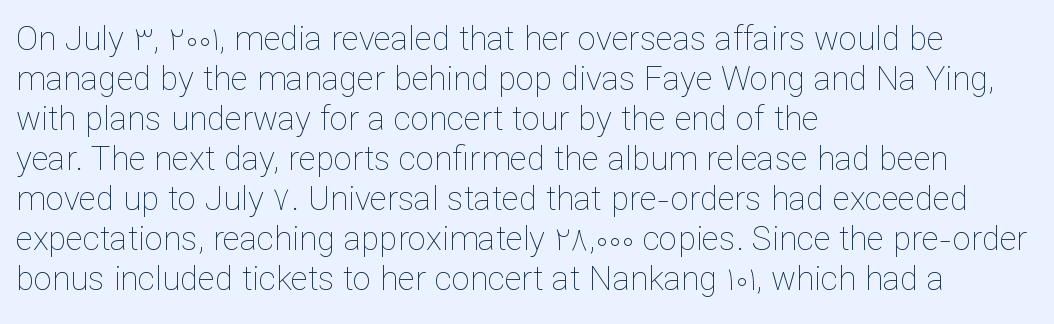
{"italic": "no", "bold": "no", "weight": "thin", "width": "normal", "stroke_contrast": "low", "x_height": "medium", "monospaced": "no", "underline": "no", "align": "left", "line_spacing_ratio": 1.21, "letter_spacing": "normal", "letter_spacing_em": 0.0, "glyph_px": 33}
